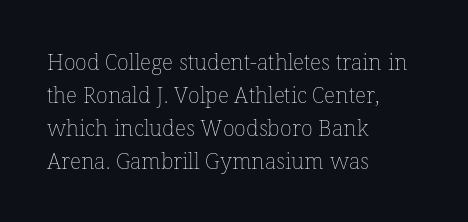
Q: Is the text bold? A: No.
Q: Is the text italic (slanted)? A: No, it is upright.
Q: Is the text underlined? A: No.
Q: How is the paragraph aligned? A: Left-aligned.
Q: Is the spacing between letters normal or unusually wide? A: Normal.
Q: Is the spacing between lines tight, normal or loose? A: Normal.
